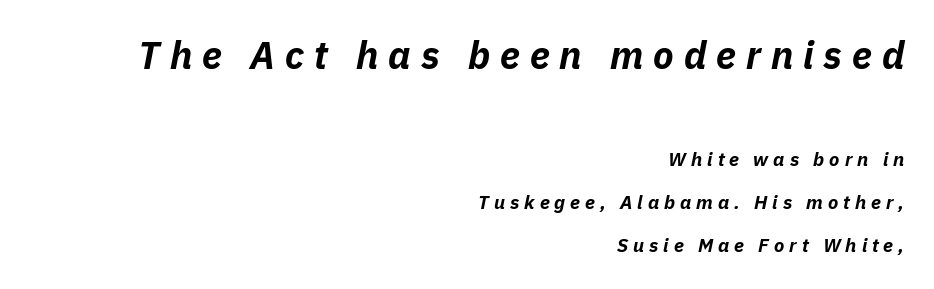
{"italic": "yes", "lean": "right", "slant_degrees": 11, "bold": "yes", "weight": "bold", "width": "normal", "stroke_contrast": "low", "x_height": "medium", "monospaced": "no", "underline": "no", "align": "right", "line_spacing": "loose", "line_spacing_ratio": 2.26, "letter_spacing": "wide", "letter_spacing_em": 0.26, "larger_block": "first", "size_ratio": 2.0, "glyph_px": 38}
